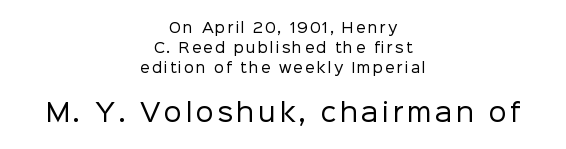
Q: Is the text bold? A: No.
Q: Is the text italic (slanted)? A: No, it is upright.
Q: Is the text underlined? A: No.
Q: How is the paragraph aligned? A: Centered.
Q: Is the spacing between lines tight, normal or loose? A: Normal.
Q: Which block of text is set in a larger size, the first (top) or the second (bottom)? A: The second (bottom) one.
